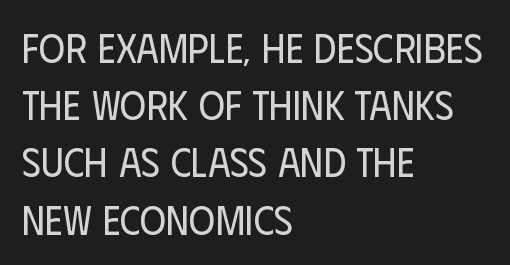
Q: Is the text bold? A: No.
Q: Is the text italic (slanted)? A: No, it is upright.
Q: Is the typeface a serif or a sans-serif typeface? A: Sans-serif.
Q: Is the text underlined? A: No.
Q: How is the paragraph aligned? A: Left-aligned.
Q: Is the spacing between letters normal or unusually wide? A: Normal.
Q: Is the spacing between lines tight, normal or loose? A: Normal.
Q: Width (condensed, normal, or wide)? A: Condensed.
Q: Stroke contrast? A: Low.
Q: x-height? A: Large.
Q: Monospaced? A: No.
